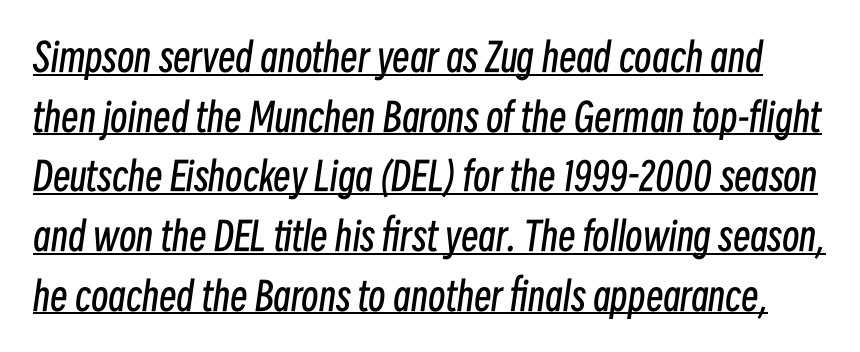
Quick note: italic. The rendering uses natural spacing where letterforms have individual widths. Quick note: interline space is typical. A light-to-regular cut is what we see here. Spacing between characters is what you'd get straight out of the box. Emphasis is given by a line drawn under the lettering.
